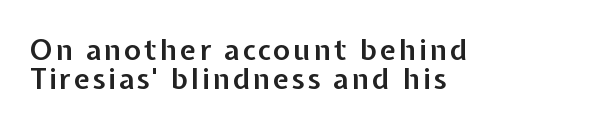
Short and long lines alike share a common starting point at left. Does the leading feel generous? Not at all — it's pinched. Semibold letterforms, between regular and bold. Ordinary non-slanted type is in use.
